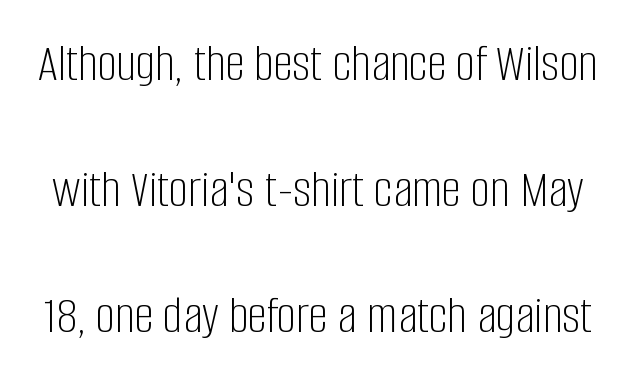
The image shows 54 px light, condensed sans-serif type, upright; set loose line spacing (2.33x), normal letter spacing, not underlined; low stroke contrast and a large x-height.
